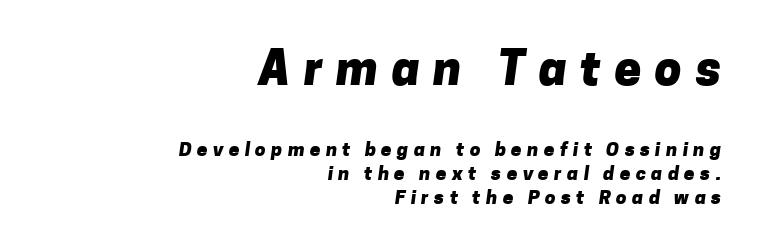
The image shows 48 px heavy sans-serif type; set right-aligned, normal line spacing (1.28x), unusually wide letter spacing (+0.28 em), not underlined; the first (top) block is 2.53x larger; low stroke contrast and a medium x-height.
